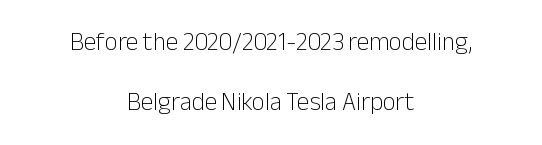
This block would shrink considerably if given ordinary leading; it's expanded now. Anything drawn beneath the words? Only blank space. This sample uses an upright cut, with every glyph sitting square on the baseline. A student would call this center alignment; a typographer would say set centered. Heft: none added — not bold.
